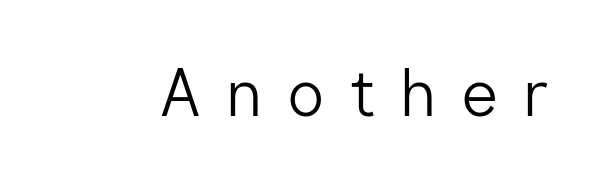
Q: Is the text bold? A: No.
Q: Is the text italic (slanted)? A: No, it is upright.
Q: Is the typeface a serif or a sans-serif typeface? A: Sans-serif.
Q: Is the text underlined? A: No.
Q: Is the spacing between letters normal or unusually wide? A: Unusually wide.
Q: Width (condensed, normal, or wide)? A: Normal.
Q: Stroke contrast? A: Low.
Q: x-height? A: Medium.
Q: Monospaced? A: No.
